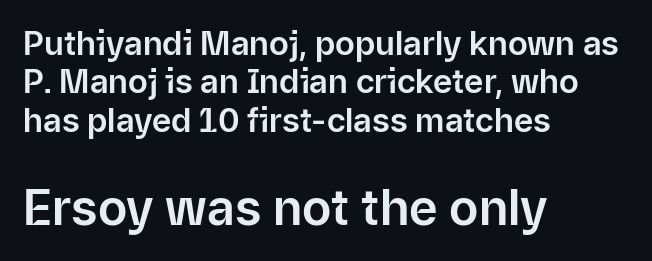
The letters stand upright; this is a roman face. Caption: standard tracking, unaltered. Words float on clear page, feet unadorned. The characters display no serif detailing; their extremities are plain. Line beginnings align vertically; line endings do not. Larger block? The one below; the one above is distinctly smaller.
